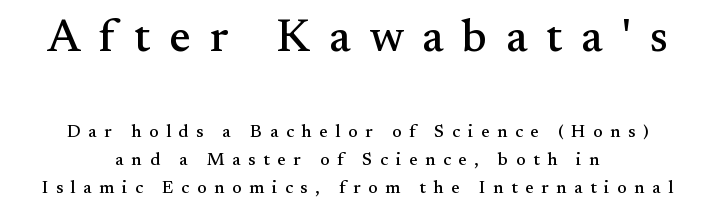
Q: Is the text italic (slanted)? A: No, it is upright.
Q: Is the typeface a serif or a sans-serif typeface? A: Serif.
Q: Is the text underlined? A: No.
Q: How is the paragraph aligned? A: Centered.
Q: Is the spacing between letters normal or unusually wide? A: Unusually wide.
Q: Is the spacing between lines tight, normal or loose? A: Normal.
Q: Which block of text is set in a larger size, the first (top) or the second (bottom)? A: The first (top) one.
Q: Width (condensed, normal, or wide)? A: Normal.
Q: Stroke contrast? A: Medium.
Q: x-height? A: Small.
Q: Monospaced? A: No.
